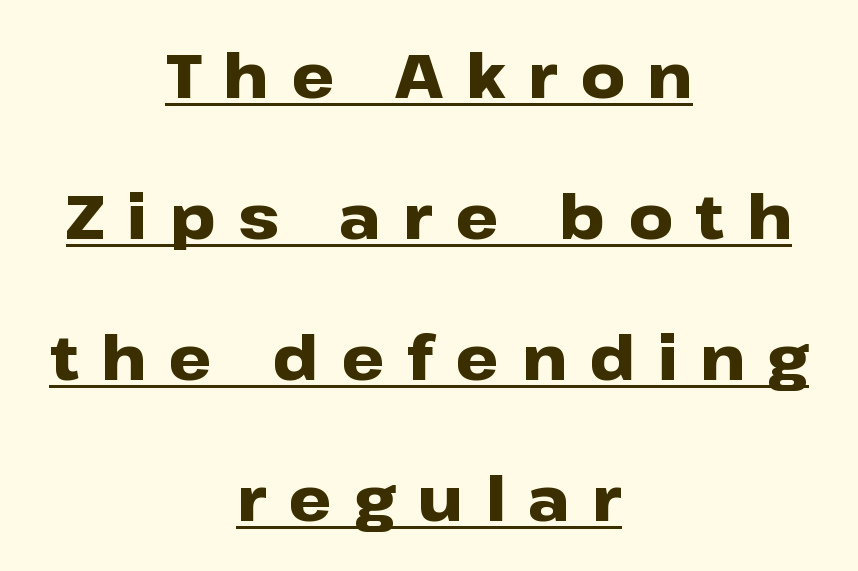
Q: Is the text bold? A: Yes.
Q: Is the text italic (slanted)? A: No, it is upright.
Q: Is the typeface a serif or a sans-serif typeface? A: Sans-serif.
Q: Is the text underlined? A: Yes.
Q: How is the paragraph aligned? A: Centered.
Q: Is the spacing between letters normal or unusually wide? A: Unusually wide.
Q: Is the spacing between lines tight, normal or loose? A: Loose.
Q: Width (condensed, normal, or wide)? A: Wide.
Q: Stroke contrast? A: Low.
Q: x-height? A: Medium.
Q: Monospaced? A: No.
